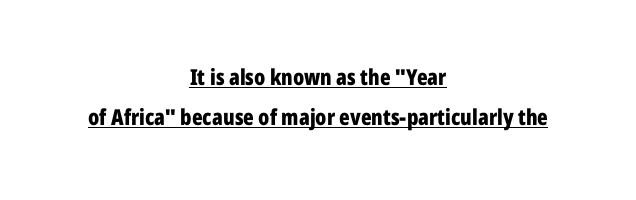
{"italic": "no", "bold": "yes", "underline": "yes", "align": "center", "line_spacing_ratio": 1.83, "letter_spacing": "normal", "letter_spacing_em": 0.0, "glyph_px": 22}
